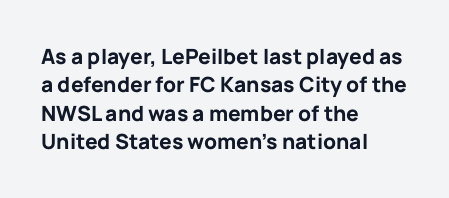
Q: Is the text bold? A: Yes.
Q: Is the text italic (slanted)? A: No, it is upright.
Q: Is the text underlined? A: No.
Q: How is the paragraph aligned? A: Left-aligned.
Q: Is the spacing between letters normal or unusually wide? A: Normal.
Q: Is the spacing between lines tight, normal or loose? A: Normal.
